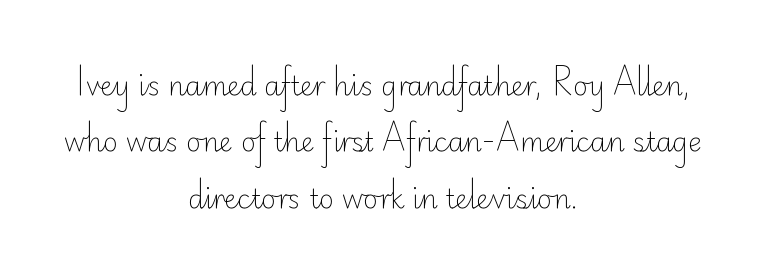
The image shows 26 px text type, upright; set centered, loose line spacing (2.17x), normal letter spacing, not underlined.
